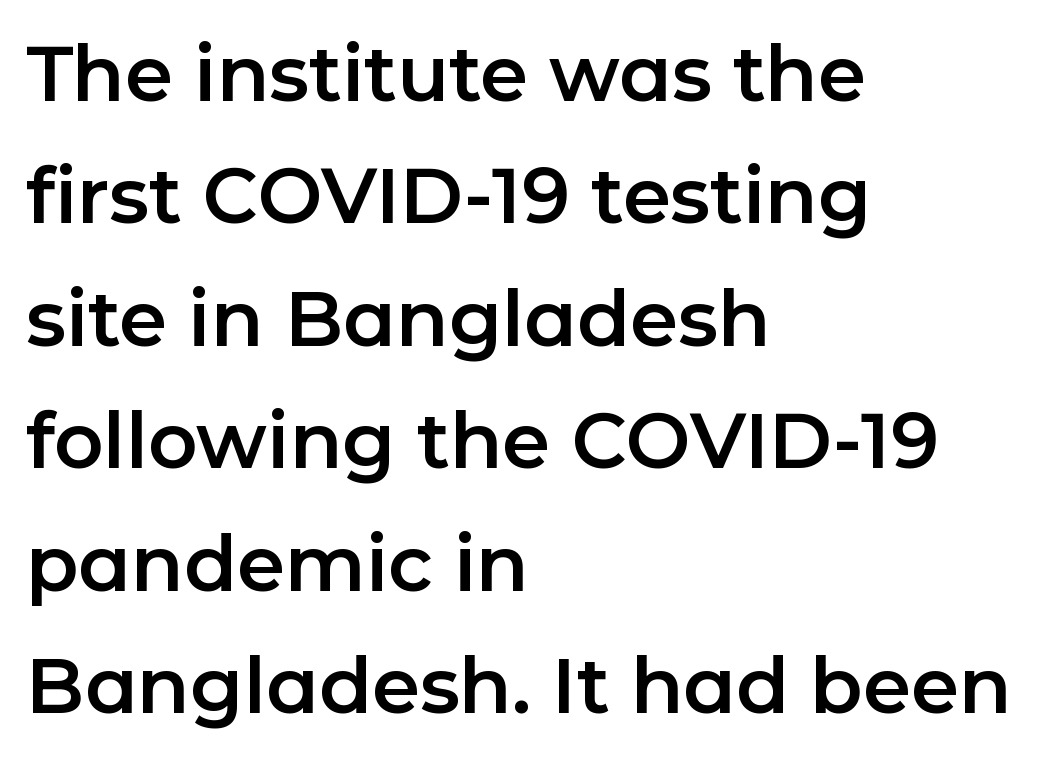
The image shows 77 px sans-serif type, upright; set left-aligned, normal line spacing (1.59x), normal letter spacing, not underlined; low stroke contrast and a medium x-height.
